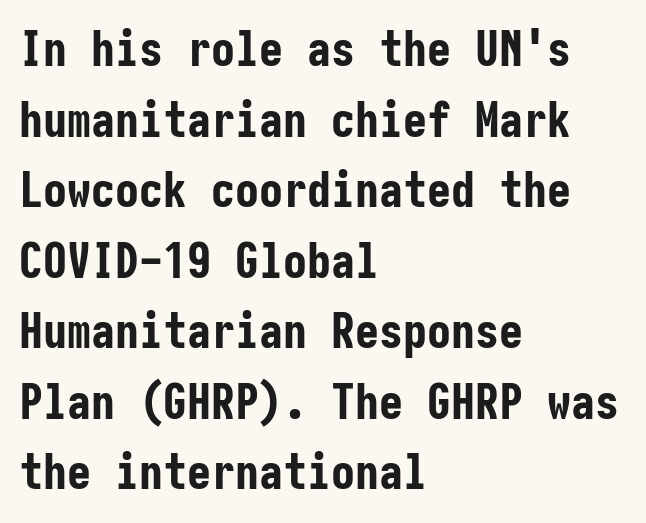
{"serif": "no", "italic": "no", "bold": "yes", "weight": "bold", "width": "condensed", "stroke_contrast": "low", "x_height": "medium", "underline": "no", "align": "left", "line_spacing": "normal", "line_spacing_ratio": 1.47, "letter_spacing": "normal", "letter_spacing_em": 0.0, "glyph_px": 48}
